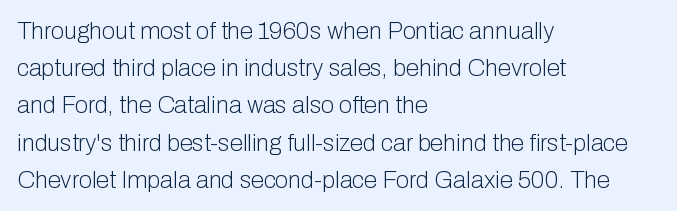
The image shows 24 px text type, upright; set left-aligned, normal line spacing (1.55x), normal letter spacing, not underlined.
